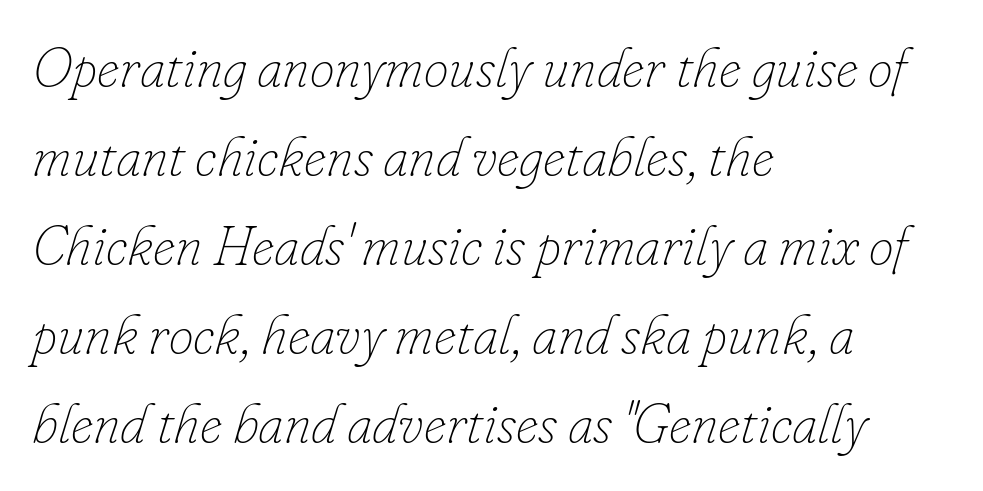
{"italic": "yes", "lean": "right", "slant_degrees": 16, "bold": "no", "weight": "thin", "width": "normal", "stroke_contrast": "low", "x_height": "small", "monospaced": "no", "underline": "no", "align": "left", "line_spacing": "normal", "line_spacing_ratio": 1.59, "letter_spacing": "normal", "letter_spacing_em": 0.0, "glyph_px": 56}
